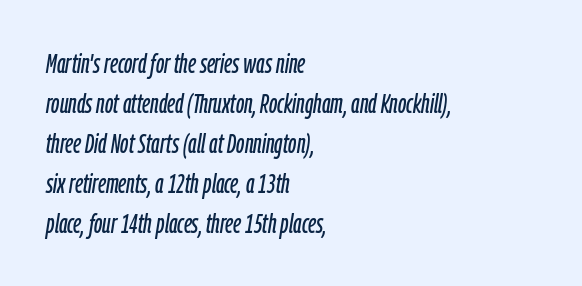
{"italic": "yes", "lean": "right", "slant_degrees": 9, "underline": "no", "align": "left", "line_spacing": "normal", "line_spacing_ratio": 1.48, "letter_spacing": "normal", "letter_spacing_em": 0.0, "glyph_px": 27}
